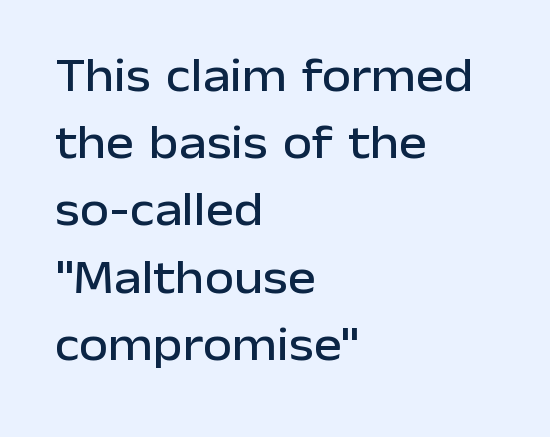
{"serif": "no", "italic": "no", "width": "normal", "stroke_contrast": "low", "x_height": "medium", "monospaced": "no", "underline": "no", "align": "left", "line_spacing": "normal", "line_spacing_ratio": 1.43, "letter_spacing": "normal", "letter_spacing_em": 0.0, "glyph_px": 47}
